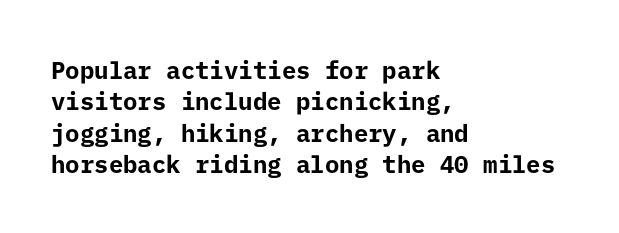
{"italic": "no", "bold": "yes", "underline": "no", "align": "left", "line_spacing": "normal", "line_spacing_ratio": 1.31, "letter_spacing": "normal", "letter_spacing_em": 0.0, "glyph_px": 24}
